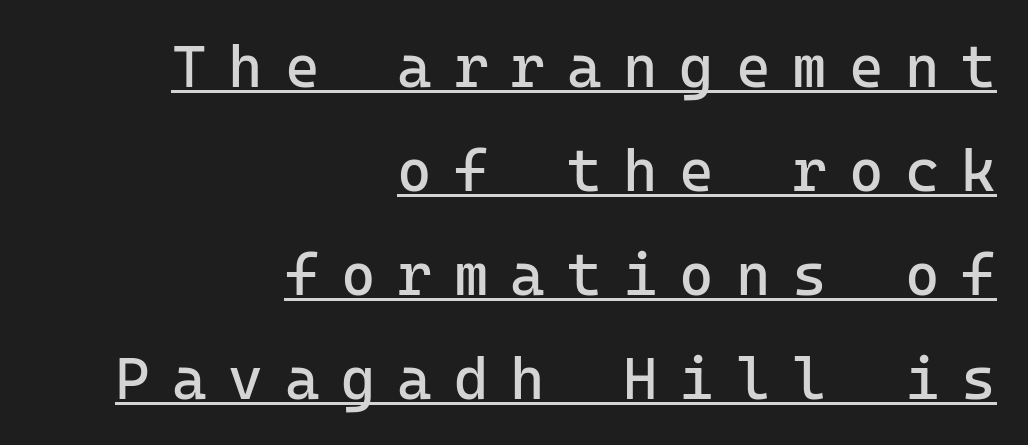
Q: Is the text bold? A: No.
Q: Is the text italic (slanted)? A: No, it is upright.
Q: Is the typeface a serif or a sans-serif typeface? A: Sans-serif.
Q: Is the text underlined? A: Yes.
Q: How is the paragraph aligned? A: Right-aligned.
Q: Is the spacing between letters normal or unusually wide? A: Unusually wide.
Q: Width (condensed, normal, or wide)? A: Normal.
Q: Stroke contrast? A: Low.
Q: x-height? A: Medium.
Q: Monospaced? A: Yes.
